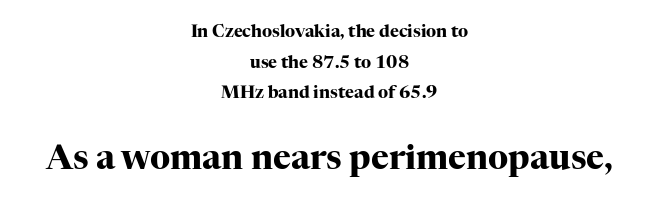
This is roman type, the default non-slanted kind. Spacing verdict: proportional, widths tailored to each character. The characters look thick and weighty, a clear bold. These lines keep a tight, regular rhythm from letter to letter. You get the small type first, then a jump to larger type.
